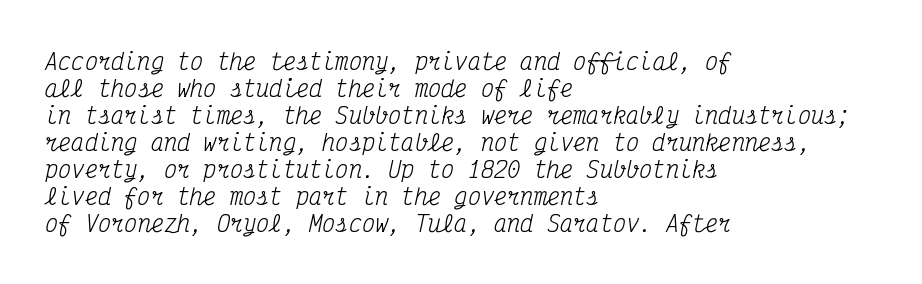
This rendering features lettering with no underline. Stroke mass is kept to a normal reading level or below. The ragged edge is on the right, which tells us the setting is flush left. The letters are slanted; this is an italic face. These lines keep a tight, regular rhythm from letter to letter.
